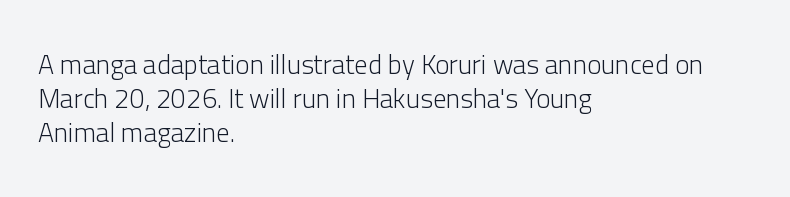
{"italic": "no", "bold": "no", "underline": "no", "align": "left", "line_spacing": "normal", "line_spacing_ratio": 1.26, "letter_spacing": "normal", "letter_spacing_em": 0.0, "glyph_px": 27}
